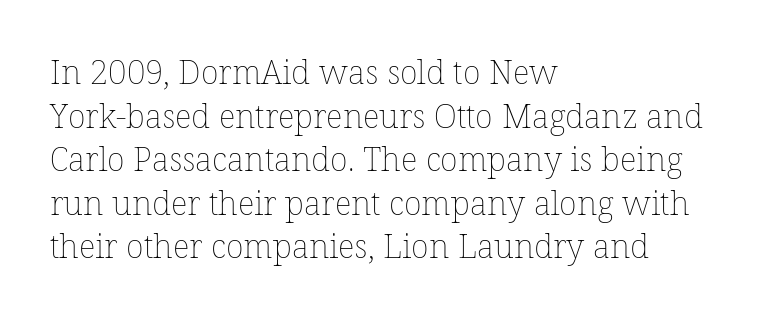
The image shows 33 px thin type, upright; set left-aligned, normal line spacing (1.32x), normal letter spacing, not underlined; low stroke contrast and a medium x-height.
